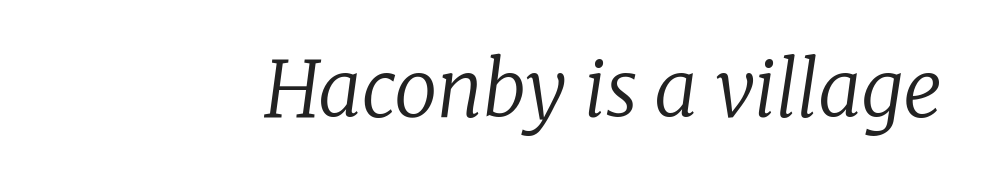
The passage shown leans; its letterforms are oblique. Anything drawn beneath the words? Only blank space. Note the varied advance widths — an 'i' is clearly narrower than an 'm'. Standard letterfit; no display-style spreading of the glyphs. On a weight scale, this lands at 450 or below.
